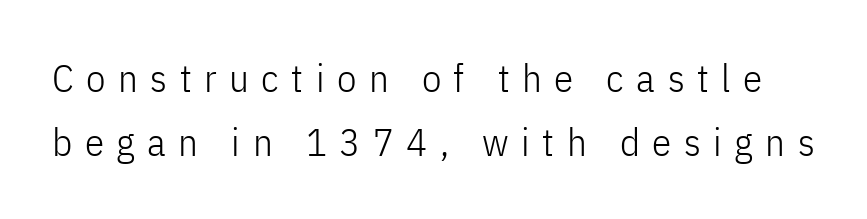
The image shows 39 px light, condensed sans-serif type, upright; set normal line spacing (1.64x), unusually wide letter spacing (+0.32 em), not underlined; low stroke contrast and a medium x-height.
